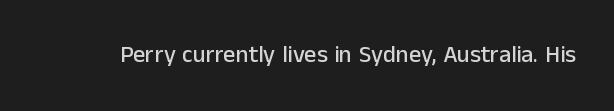
Observe the ordinary spacing: letters are neighbours, not strangers. Underline: absent. Rendered with straight, roman letterforms.
